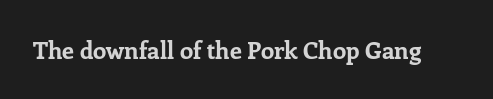
What stands out about the letter spacing? Nothing — it is the standard amount. Upright lettering throughout. Bold? Absolutely — the strokes are thick and heavy. The glyphs are unaccompanied by any horizontal stroke below them.
